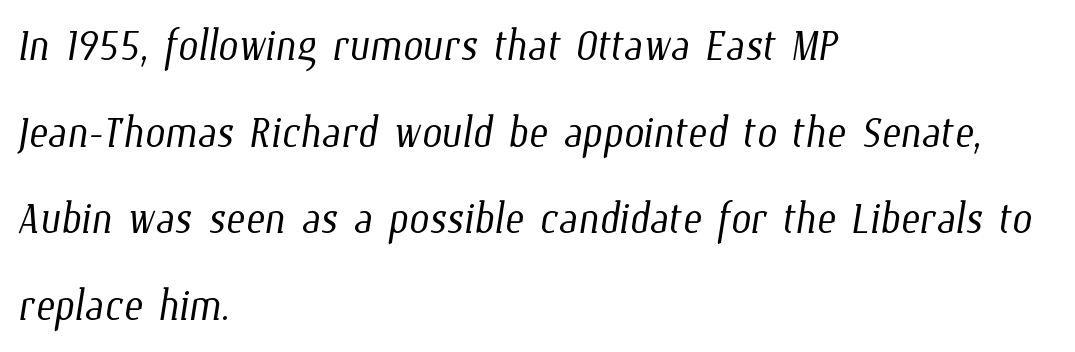
The image shows 57 px light, condensed type; set left-aligned, normal line spacing (1.52x), normal letter spacing, not underlined; low stroke contrast and a medium x-height.
